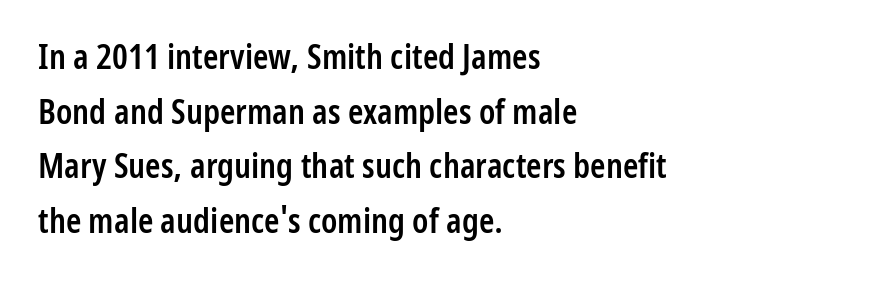
The image shows 35 px semibold, condensed sans-serif type, upright; set left-aligned, normal line spacing (1.56x), normal letter spacing, not underlined; low stroke contrast and a medium x-height.
